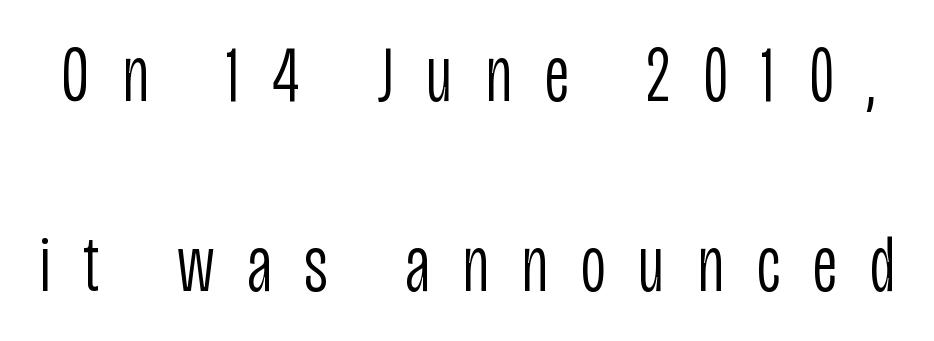
{"serif": "no", "italic": "no", "bold": "no", "weight": "light", "width": "condensed", "stroke_contrast": "low", "x_height": "large", "monospaced": "no", "underline": "no", "line_spacing": "loose", "line_spacing_ratio": 2.41, "letter_spacing": "wide", "letter_spacing_em": 0.41, "glyph_px": 79}
